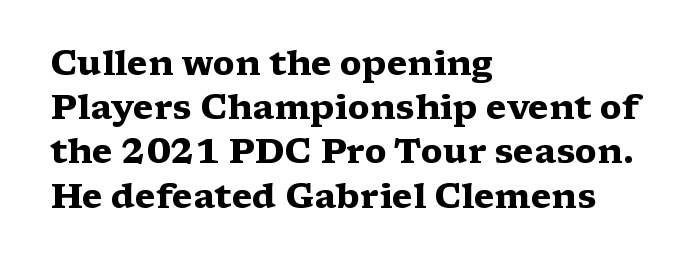
{"serif": "yes", "italic": "no", "bold": "yes", "weight": "heavy", "width": "wide", "stroke_contrast": "medium", "x_height": "medium", "monospaced": "no", "underline": "no", "align": "left", "line_spacing": "normal", "line_spacing_ratio": 1.3, "letter_spacing": "normal", "letter_spacing_em": 0.0, "glyph_px": 34}
